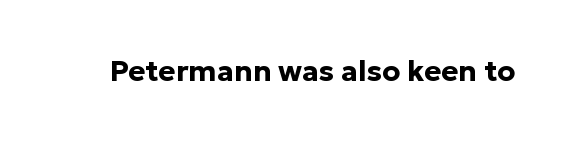
{"serif": "no", "italic": "no", "bold": "yes", "weight": "bold", "width": "normal", "stroke_contrast": "low", "x_height": "medium", "monospaced": "no", "underline": "no", "letter_spacing": "normal", "letter_spacing_em": 0.0, "glyph_px": 29}
